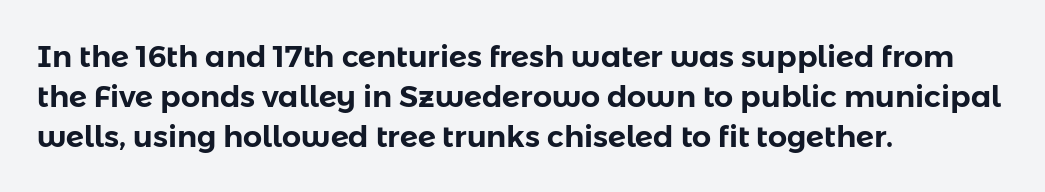
The image shows 30 px sans-serif type, upright; set left-aligned, normal line spacing (1.33x), normal letter spacing, not underlined; low stroke contrast and a medium x-height.
